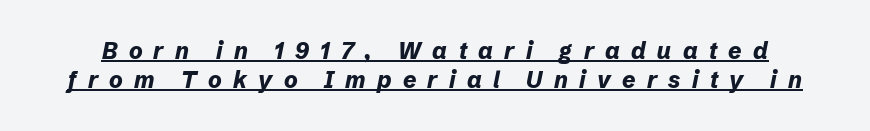
The image shows 23 px bold type, italic (leaning right); set normal line spacing (1.28x), unusually wide letter spacing (+0.49 em), underlined.
